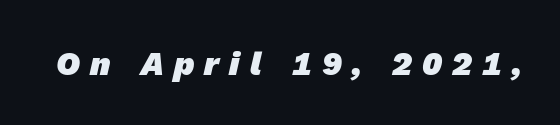
Q: Is the text bold? A: Yes.
Q: Is the typeface a serif or a sans-serif typeface? A: Sans-serif.
Q: Is the text underlined? A: No.
Q: Is the spacing between letters normal or unusually wide? A: Unusually wide.
Q: Width (condensed, normal, or wide)? A: Normal.
Q: Stroke contrast? A: Low.
Q: x-height? A: Medium.
Q: Monospaced? A: No.
